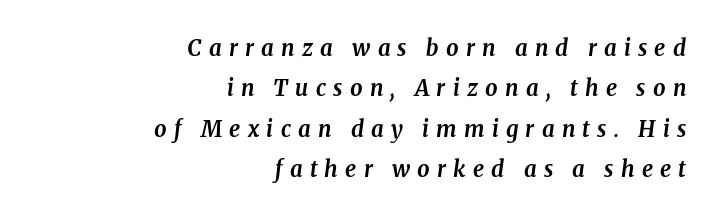
The rendering inserts visible extra space after every character. Caption: multi-line text, flush right, ragged left. Quick note: underline off. The strokes are fattened all the way to bold.
